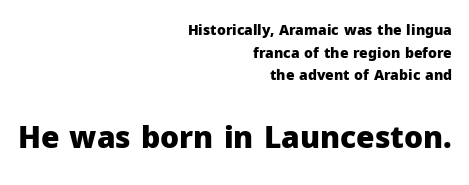
Q: Is the text bold? A: Yes.
Q: Is the text italic (slanted)? A: No, it is upright.
Q: Is the typeface a serif or a sans-serif typeface? A: Sans-serif.
Q: Is the text underlined? A: No.
Q: How is the paragraph aligned? A: Right-aligned.
Q: Is the spacing between letters normal or unusually wide? A: Normal.
Q: Is the spacing between lines tight, normal or loose? A: Normal.
Q: Which block of text is set in a larger size, the first (top) or the second (bottom)? A: The second (bottom) one.
Q: Width (condensed, normal, or wide)? A: Normal.
Q: Stroke contrast? A: Low.
Q: x-height? A: Medium.
Q: Monospaced? A: No.
